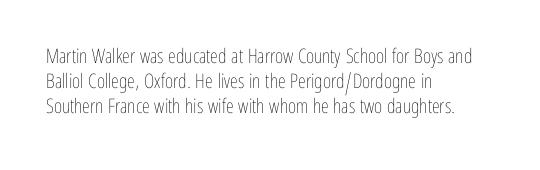
Underline: absent. These glyphs show unthickened strokes, regular width or finer. The leading is moderate, giving the passage an even texture. Upright lettering throughout.
